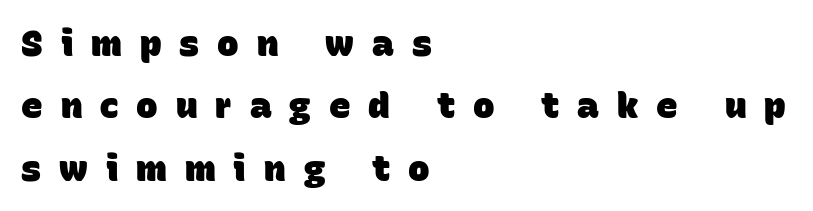
The image shows 36 px heavy sans-serif type; set left-aligned, line spacing 1.73x, unusually wide letter spacing (+0.5 em), not underlined; low stroke contrast and a large x-height.
